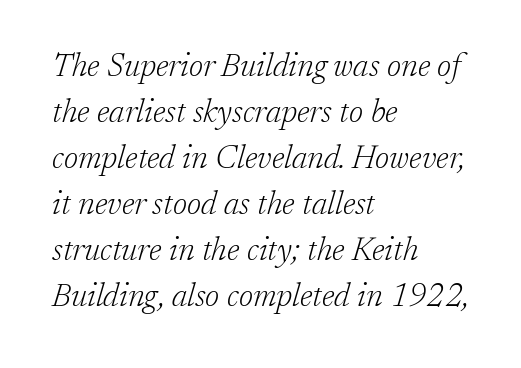
{"serif": "yes", "italic": "yes", "lean": "right", "slant_degrees": 17, "bold": "no", "weight": "light", "width": "normal", "stroke_contrast": "low", "x_height": "medium", "monospaced": "no", "underline": "no", "align": "left", "line_spacing": "normal", "line_spacing_ratio": 1.44, "letter_spacing": "normal", "letter_spacing_em": 0.0, "glyph_px": 32}
